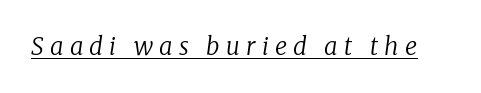
{"italic": "yes", "lean": "right", "slant_degrees": 8, "bold": "no", "underline": "yes", "letter_spacing": "wide", "letter_spacing_em": 0.26, "glyph_px": 24}
